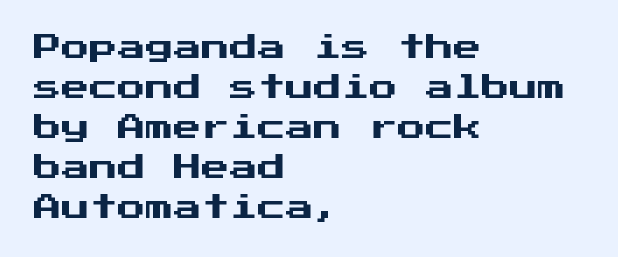
Q: Is the text italic (slanted)? A: No, it is upright.
Q: Is the typeface a serif or a sans-serif typeface? A: Sans-serif.
Q: Is the text underlined? A: No.
Q: How is the paragraph aligned? A: Left-aligned.
Q: Is the spacing between letters normal or unusually wide? A: Normal.
Q: Is the spacing between lines tight, normal or loose? A: Normal.
Q: Width (condensed, normal, or wide)? A: Normal.
Q: Stroke contrast? A: Medium.
Q: x-height? A: Medium.
